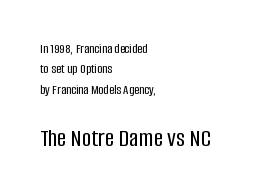
The image shows 26 px text type, upright; set left-aligned, normal line spacing (1.45x), normal letter spacing, not underlined; the second (bottom) block is 1.86x larger.
